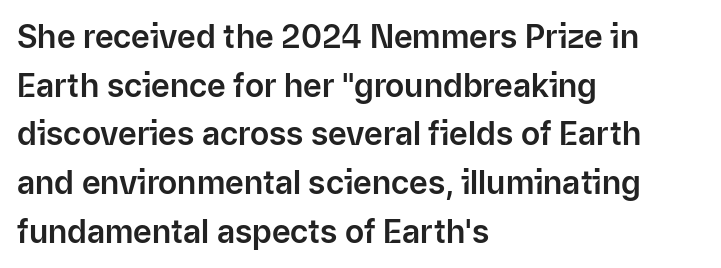
{"serif": "no", "italic": "no", "width": "normal", "stroke_contrast": "low", "x_height": "medium", "monospaced": "no", "underline": "no", "align": "left", "line_spacing": "normal", "line_spacing_ratio": 1.52, "letter_spacing": "normal", "letter_spacing_em": 0.0, "glyph_px": 32}
